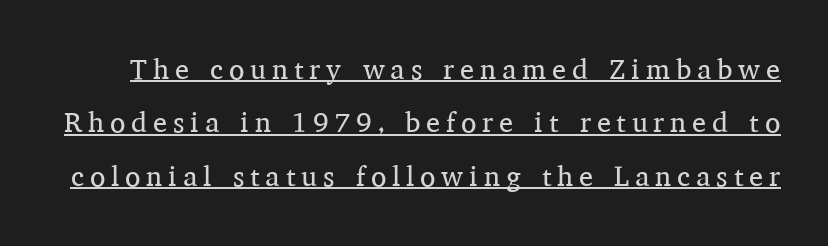
{"serif": "yes", "italic": "no", "bold": "no", "weight": "regular", "width": "normal", "stroke_contrast": "medium", "x_height": "medium", "monospaced": "no", "underline": "yes", "line_spacing": "loose", "line_spacing_ratio": 1.91, "letter_spacing": "wide", "letter_spacing_em": 0.21, "glyph_px": 28}
